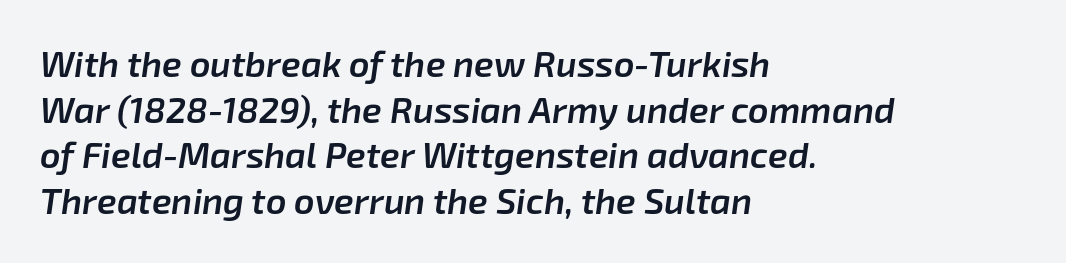
Notice how descenders clear the ascenders below comfortably — that's standard leading. This sample uses an oblique cut, with every glyph tilted off the vertical. Looks like regular typesetting: each glyph gets only the width it needs. Alignment: flush left. The strip under each line holds only bare page. Tracking value appears to be zero — textbook default spacing.
